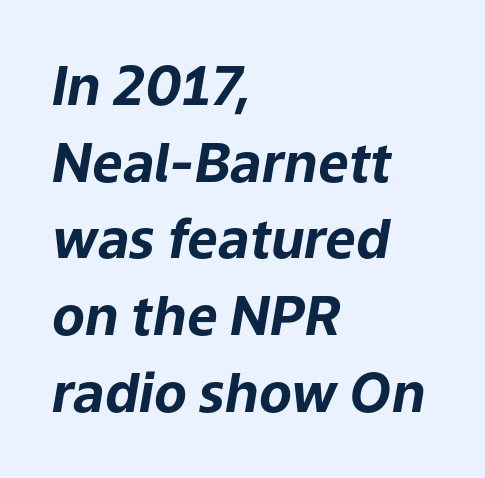
The image shows 54 px bold type, italic (leaning right); set left-aligned, normal line spacing (1.42x), normal letter spacing, not underlined; low stroke contrast and a medium x-height.
